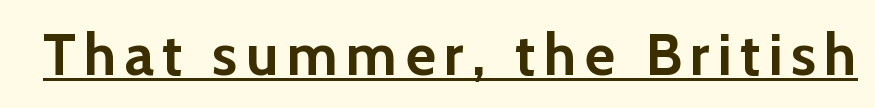
The image shows 59 px semibold sans-serif type, upright; set underlined; low stroke contrast and a medium x-height.
